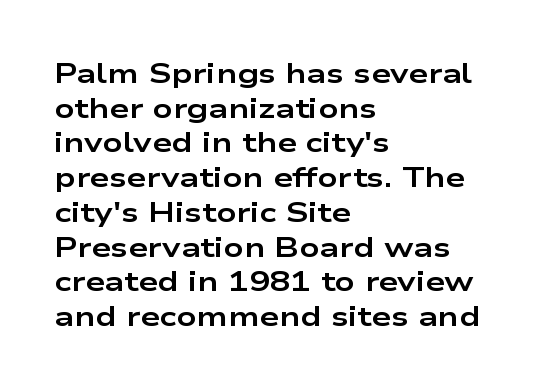
The text was rendered using a sans face with plain stroke endings. The passage shown is not underscored anywhere. What weight is shown? A full bold with thick strokes. The rendering keeps characters at their native spacing. Line starts are locked; line ends wander. Proportional: the letters do not fall into vertical columns.
